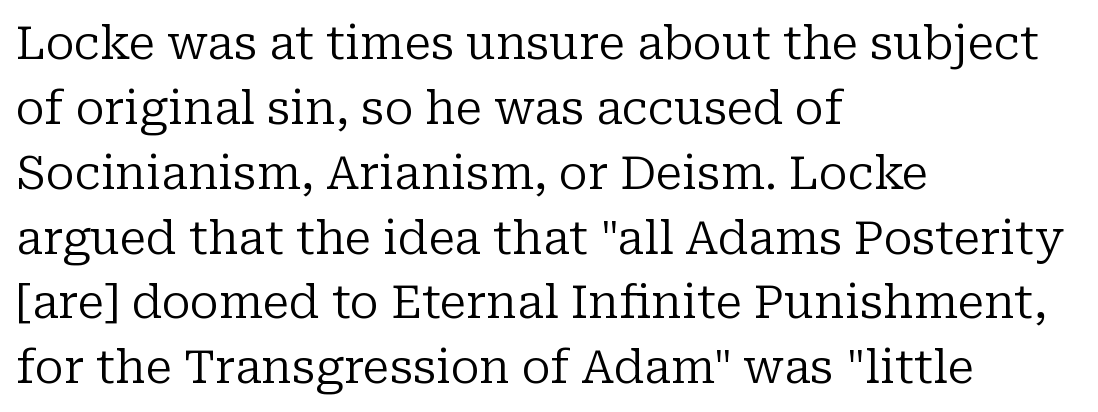
{"serif": "yes", "italic": "no", "bold": "no", "weight": "regular", "width": "normal", "stroke_contrast": "low", "x_height": "medium", "monospaced": "no", "underline": "no", "align": "left", "line_spacing": "normal", "line_spacing_ratio": 1.41, "letter_spacing": "normal", "letter_spacing_em": 0.0, "glyph_px": 46}
